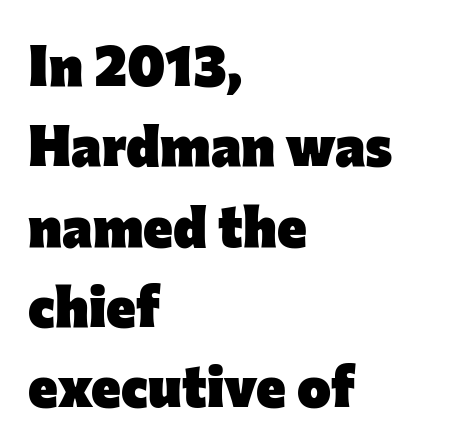
The letters advance in unequal steps, a hallmark of proportional type. Underlining? Definitely not there. The compositor pushed each line to the left boundary. Compared with an ordinary text face, these strokes are far heavier — a full bold. Designer's note — italics off, roman on.
